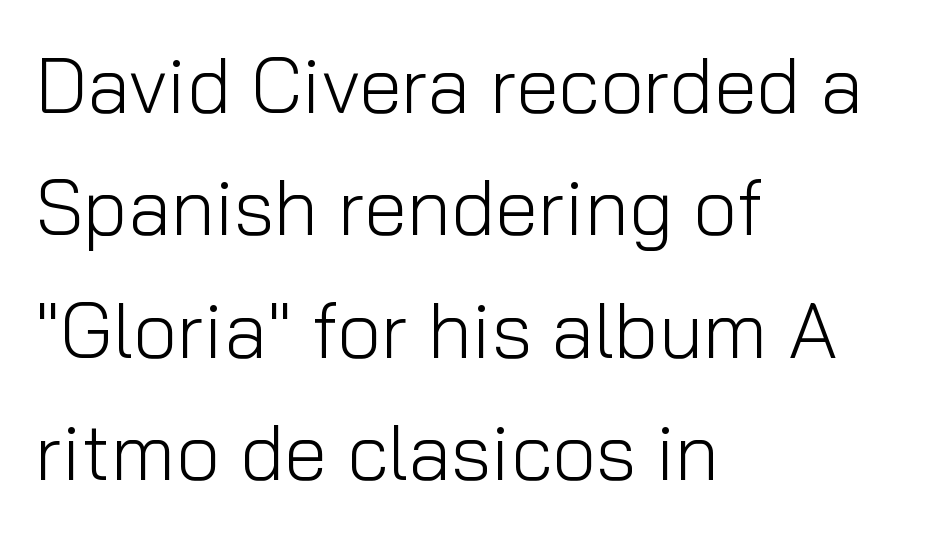
Q: Is the text bold? A: No.
Q: Is the text italic (slanted)? A: No, it is upright.
Q: Is the typeface a serif or a sans-serif typeface? A: Sans-serif.
Q: Is the text underlined? A: No.
Q: How is the paragraph aligned? A: Left-aligned.
Q: Is the spacing between letters normal or unusually wide? A: Normal.
Q: Is the spacing between lines tight, normal or loose? A: Normal.
Q: Width (condensed, normal, or wide)? A: Normal.
Q: Stroke contrast? A: Low.
Q: x-height? A: Medium.
Q: Monospaced? A: No.
